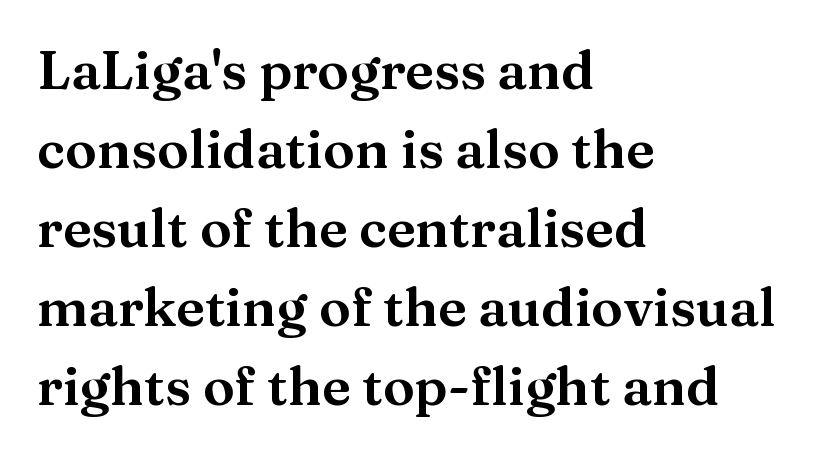
Q: Is the text italic (slanted)? A: No, it is upright.
Q: Is the typeface a serif or a sans-serif typeface? A: Serif.
Q: Is the text underlined? A: No.
Q: How is the paragraph aligned? A: Left-aligned.
Q: Is the spacing between letters normal or unusually wide? A: Normal.
Q: Is the spacing between lines tight, normal or loose? A: Normal.
Q: Width (condensed, normal, or wide)? A: Wide.
Q: Stroke contrast? A: Medium.
Q: x-height? A: Medium.
Q: Monospaced? A: No.
